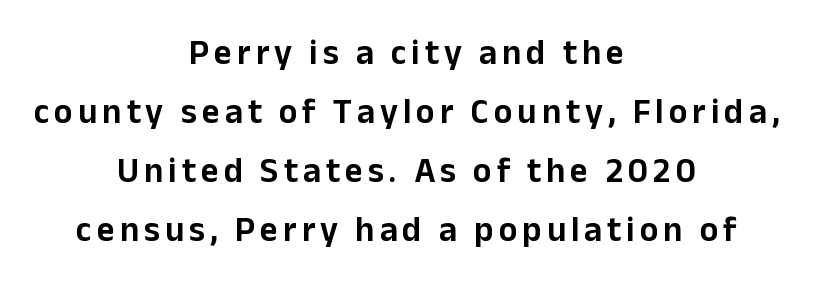
Q: Is the text italic (slanted)? A: No, it is upright.
Q: Is the typeface a serif or a sans-serif typeface? A: Sans-serif.
Q: Is the text underlined? A: No.
Q: How is the paragraph aligned? A: Centered.
Q: Is the spacing between lines tight, normal or loose? A: Normal.
Q: Width (condensed, normal, or wide)? A: Normal.
Q: Stroke contrast? A: Low.
Q: x-height? A: Medium.
Q: Monospaced? A: No.
